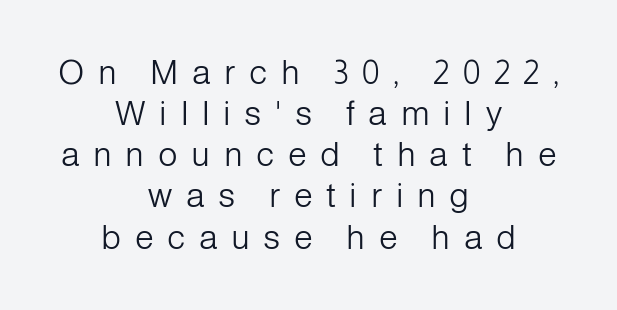
The image shows 34 px light sans-serif type, upright; set centered, line spacing 1.21x, unusually wide letter spacing (+0.4 em), not underlined; low stroke contrast and a medium x-height.
